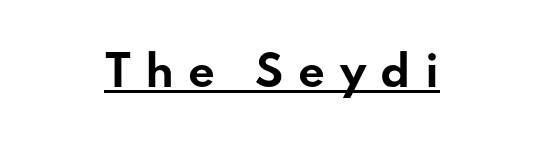
Q: Is the text bold? A: Yes.
Q: Is the text italic (slanted)? A: No, it is upright.
Q: Is the typeface a serif or a sans-serif typeface? A: Sans-serif.
Q: Is the text underlined? A: Yes.
Q: Is the spacing between letters normal or unusually wide? A: Unusually wide.
Q: Width (condensed, normal, or wide)? A: Wide.
Q: Stroke contrast? A: Low.
Q: x-height? A: Small.
Q: Monospaced? A: No.
